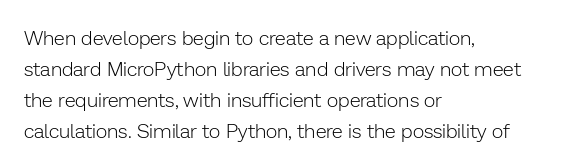
The image shows 20 px text type, upright; set left-aligned, normal line spacing (1.55x), normal letter spacing, not underlined.
